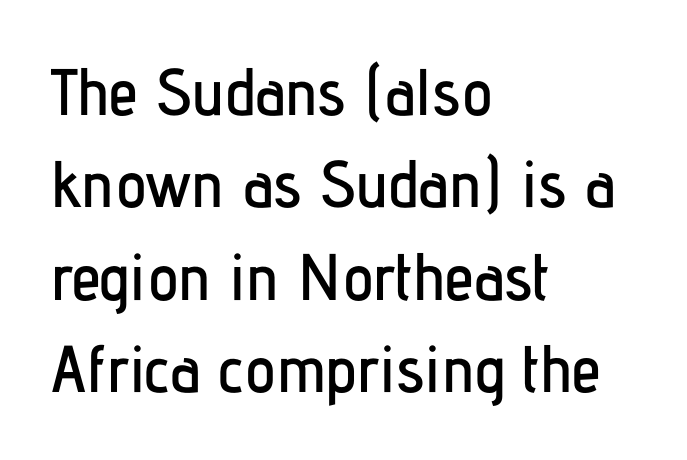
Q: Is the text italic (slanted)? A: No, it is upright.
Q: Is the typeface a serif or a sans-serif typeface? A: Sans-serif.
Q: Is the text underlined? A: No.
Q: How is the paragraph aligned? A: Left-aligned.
Q: Is the spacing between letters normal or unusually wide? A: Normal.
Q: Is the spacing between lines tight, normal or loose? A: Normal.
Q: Width (condensed, normal, or wide)? A: Condensed.
Q: Stroke contrast? A: Low.
Q: x-height? A: Medium.
Q: Monospaced? A: No.
